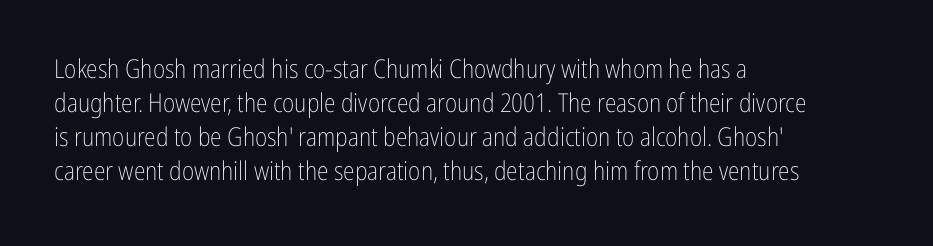
{"italic": "no", "bold": "no", "underline": "no", "align": "left", "line_spacing": "normal", "line_spacing_ratio": 1.31, "letter_spacing": "normal", "letter_spacing_em": 0.0, "glyph_px": 26}
